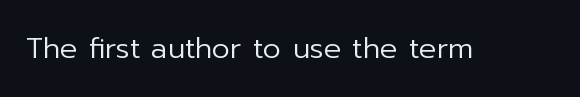
Does the lettering tilt? It doesn't — this is upright. Here the designer chose a conventional face with non-uniform glyph widths. Unmarked baselines from the first word to the last. Look at the tracking — it's just the regular setting, nothing added.
